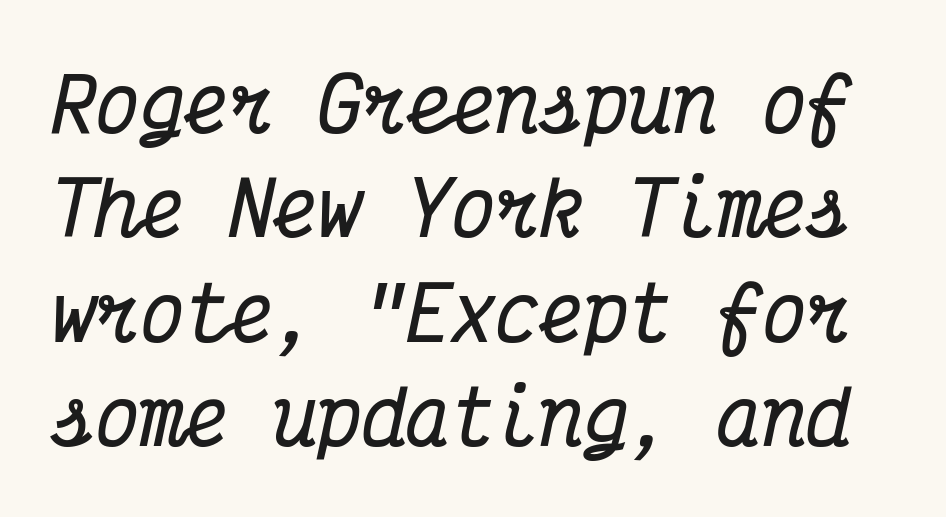
Q: Is the text bold? A: Yes.
Q: Is the text italic (slanted)? A: Yes, it leans right by about 12 degrees.
Q: Is the typeface a serif or a sans-serif typeface? A: Serif.
Q: Is the text underlined? A: No.
Q: Is the spacing between letters normal or unusually wide? A: Normal.
Q: Is the spacing between lines tight, normal or loose? A: Normal.
Q: Width (condensed, normal, or wide)? A: Condensed.
Q: Stroke contrast? A: Medium.
Q: x-height? A: Medium.
Q: Monospaced? A: Yes.
